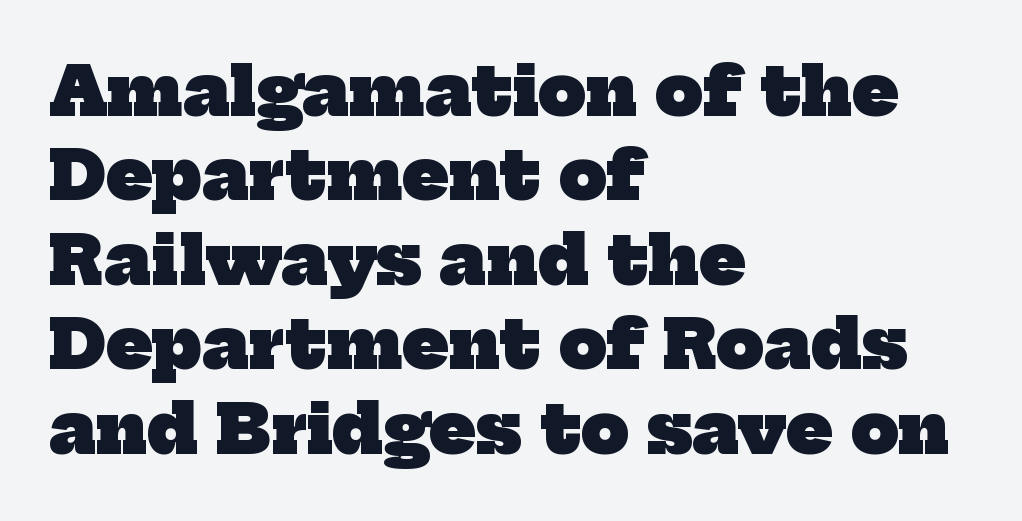
The image shows 67 px heavy serif type; set left-aligned, normal line spacing (1.26x), normal letter spacing, not underlined; low stroke contrast and a medium x-height.
